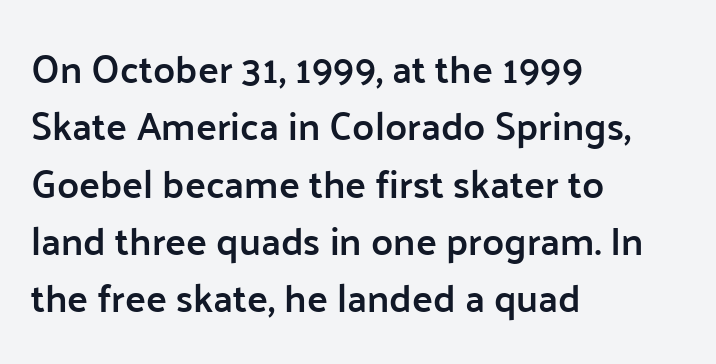
The image shows 39 px semibold sans-serif type, upright; set left-aligned, normal line spacing (1.47x), normal letter spacing, not underlined; low stroke contrast and a medium x-height.
